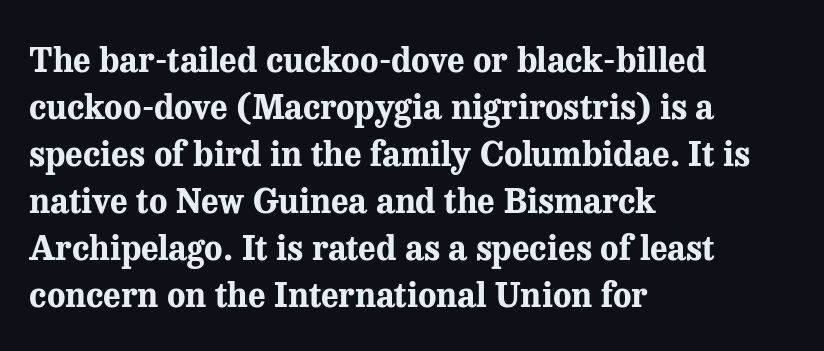
{"serif": "yes", "italic": "no", "bold": "yes", "weight": "bold", "width": "normal", "stroke_contrast": "medium", "x_height": "medium", "monospaced": "no", "underline": "no", "align": "left", "line_spacing": "normal", "line_spacing_ratio": 1.38, "letter_spacing": "normal", "letter_spacing_em": 0.0, "glyph_px": 34}
